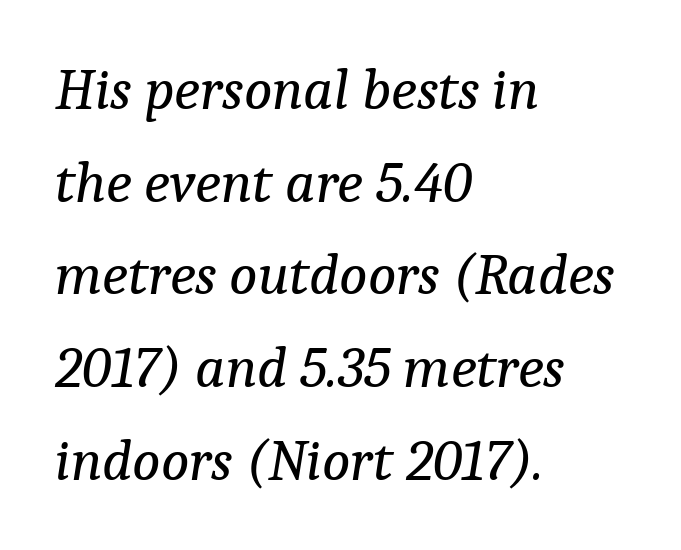
The passage shown stacks its lines at a standard gap. These lines are rendered in a variable-pitch font. Notice how the stems are inclined rather than vertical — that's the hallmark of italics. Honestly, the letter spacing is just normal — you wouldn't notice it.
